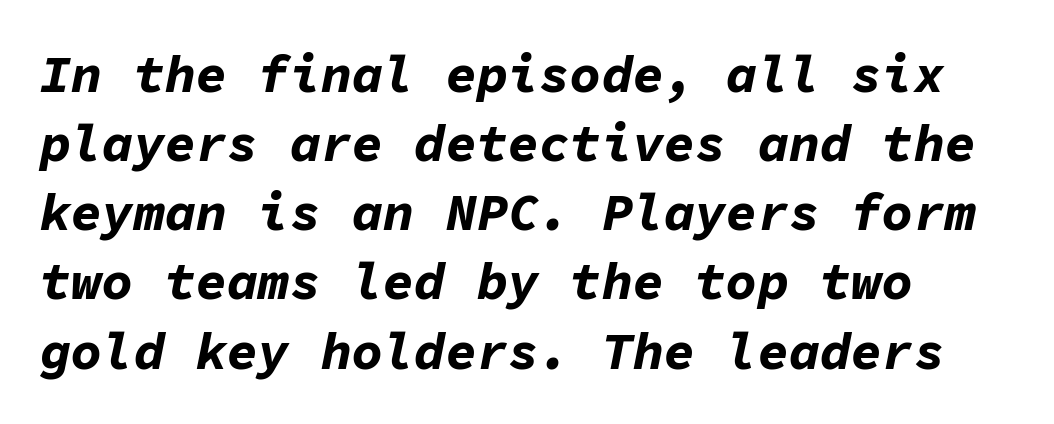
The image shows 52 px bold type, italic (leaning right), monospaced; set left-aligned, normal line spacing (1.33x), normal letter spacing, not underlined; low stroke contrast and a medium x-height.
